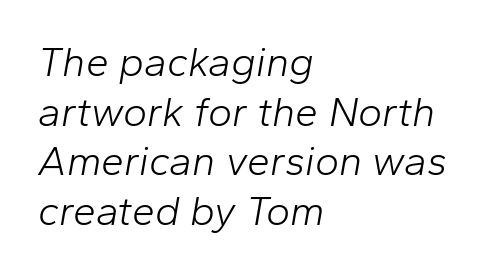
Italic: yes, the glyphs are oblique. The strokes carry an ordinary text weight at most. Clear beneath every line of the passage. Glyph-to-glyph distance matches everyday printed text.
